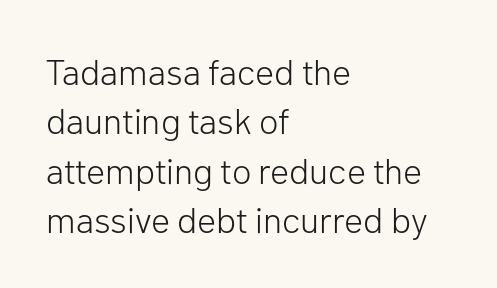
The type sits square on the baseline with zero lean. The glyphs are unaccompanied by any horizontal stroke below them. Summary of weight: not heavy and not bold. Look at the bottom of the vertical strokes: they stop flat, with no serifs. Tracking here is standard; glyphs follow each other at the usual distance.
